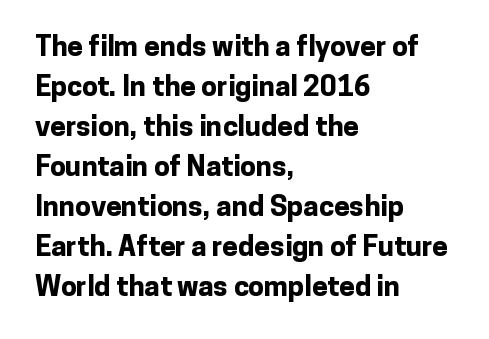
The image shows 28 px bold sans-serif type, upright; set left-aligned, normal line spacing (1.43x), normal letter spacing, not underlined; low stroke contrast and a medium x-height.
